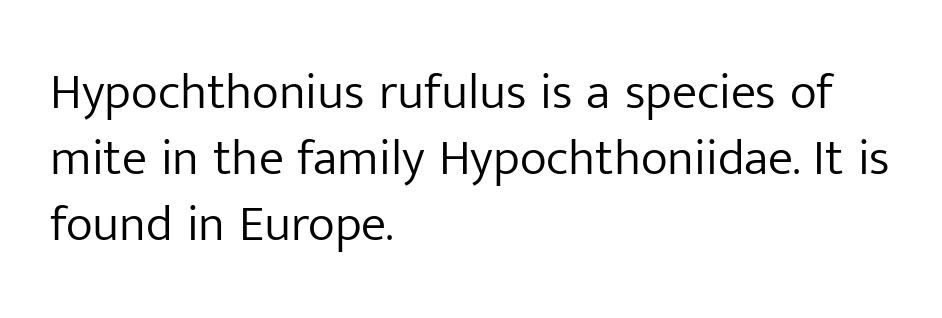
{"serif": "no", "italic": "no", "bold": "no", "weight": "light", "width": "normal", "stroke_contrast": "low", "x_height": "medium", "monospaced": "no", "underline": "no", "align": "left", "line_spacing": "normal", "line_spacing_ratio": 1.29, "letter_spacing": "normal", "letter_spacing_em": 0.0, "glyph_px": 51}
